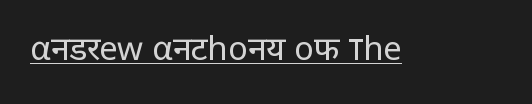
Unlike a traditional serif, this face leaves its strokes unadorned. Letters have the restrained weight of plain body copy at most. Students, note that the glyphs here touch the page at normal intervals. This is the regular roman posture of the typeface.
